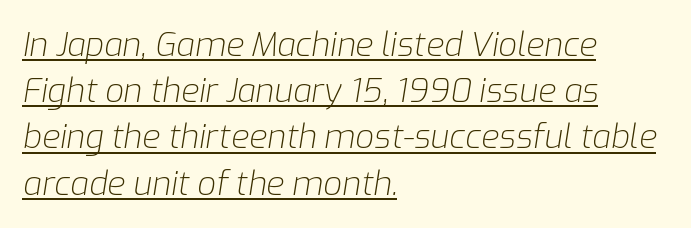
The image shows 33 px light type, italic (leaning right); set left-aligned, normal line spacing (1.4x), normal letter spacing, underlined; low stroke contrast and a medium x-height.
